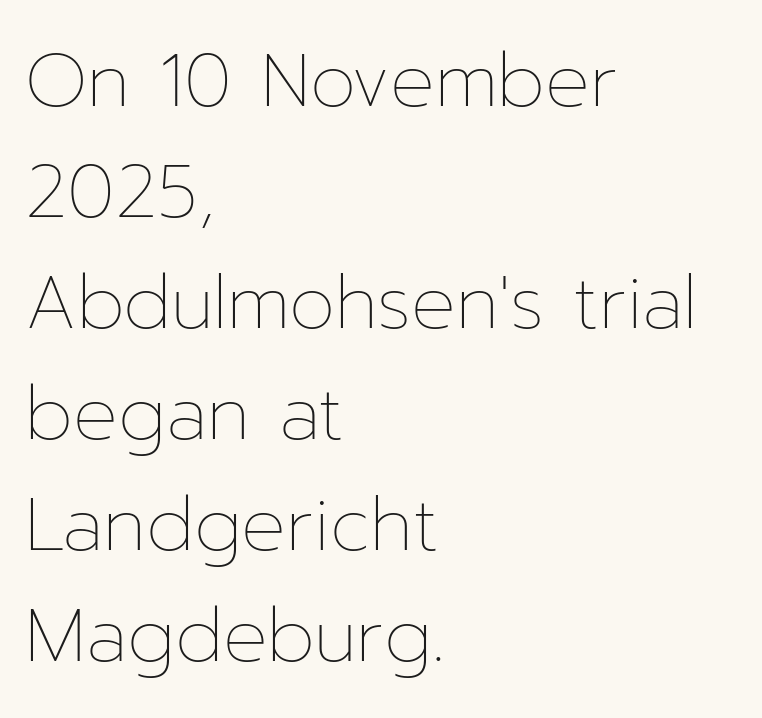
The image shows 74 px thin type, upright; set left-aligned, normal line spacing (1.5x), normal letter spacing, not underlined; low stroke contrast and a medium x-height.
